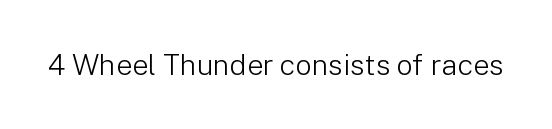
{"serif": "no", "italic": "no", "bold": "no", "weight": "light", "width": "normal", "stroke_contrast": "low", "x_height": "medium", "monospaced": "no", "underline": "no", "letter_spacing": "normal", "letter_spacing_em": 0.0, "glyph_px": 29}
